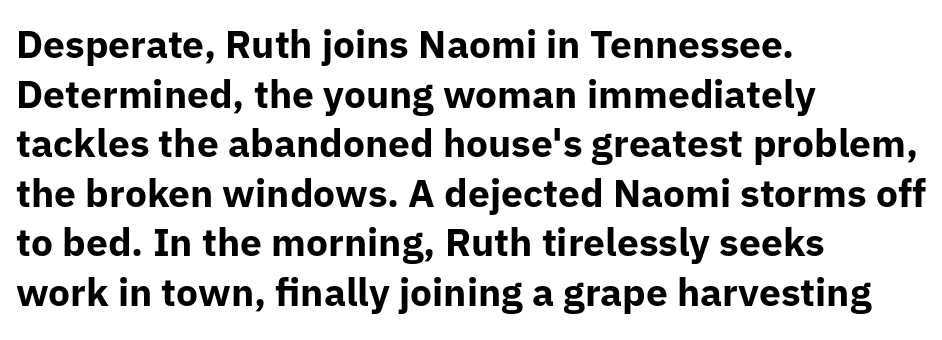
The image shows 39 px bold sans-serif type, upright; set left-aligned, normal line spacing (1.27x), normal letter spacing, not underlined; low stroke contrast and a medium x-height.
